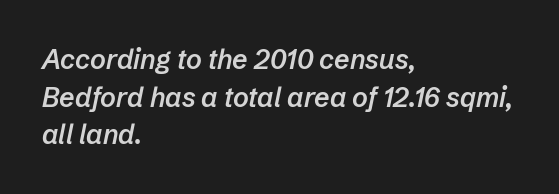
The image shows 27 px text type, italic (leaning right); set left-aligned, normal line spacing (1.39x), normal letter spacing, not underlined.
